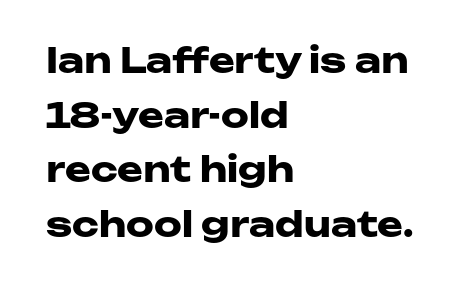
The image shows 35 px heavy, wide sans-serif type, upright; set left-aligned, normal line spacing (1.56x), normal letter spacing, not underlined; low stroke contrast and a medium x-height.
